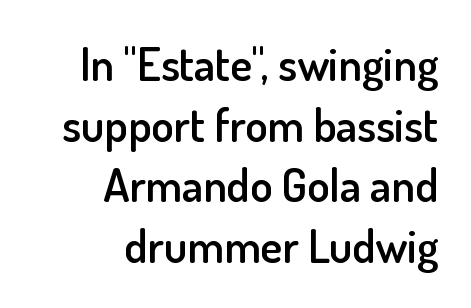
Q: Is the text bold? A: Semi-bold.
Q: Is the text italic (slanted)? A: No, it is upright.
Q: Is the typeface a serif or a sans-serif typeface? A: Sans-serif.
Q: Is the text underlined? A: No.
Q: How is the paragraph aligned? A: Right-aligned.
Q: Is the spacing between letters normal or unusually wide? A: Normal.
Q: Is the spacing between lines tight, normal or loose? A: Normal.
Q: Width (condensed, normal, or wide)? A: Normal.
Q: Stroke contrast? A: Low.
Q: x-height? A: Small.
Q: Monospaced? A: No.
